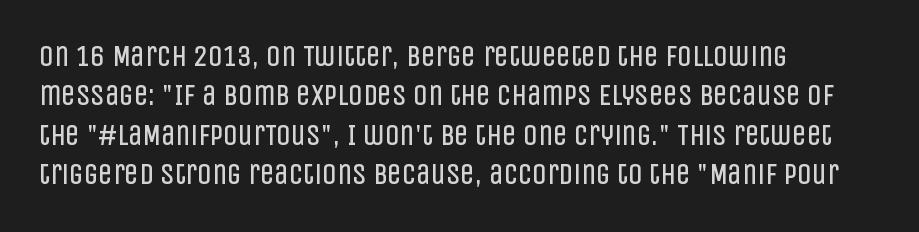
The image shows 29 px regular-weight, condensed sans-serif type, upright; set left-aligned, normal line spacing (1.36x), normal letter spacing, not underlined; low stroke contrast and a large x-height.
